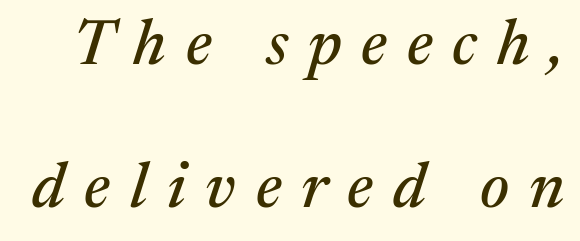
{"serif": "yes", "italic": "yes", "lean": "right", "slant_degrees": 17, "width": "normal", "stroke_contrast": "medium", "x_height": "medium", "monospaced": "no", "underline": "no", "line_spacing": "loose", "line_spacing_ratio": 2.24, "letter_spacing": "wide", "letter_spacing_em": 0.31, "glyph_px": 64}
